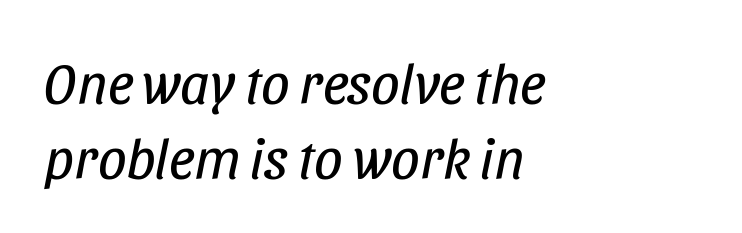
{"italic": "yes", "lean": "right", "slant_degrees": 11, "bold": "no", "weight": "regular", "width": "condensed", "stroke_contrast": "low", "x_height": "large", "monospaced": "no", "underline": "no", "align": "left", "line_spacing": "normal", "line_spacing_ratio": 1.31, "letter_spacing": "normal", "letter_spacing_em": 0.0, "glyph_px": 57}
